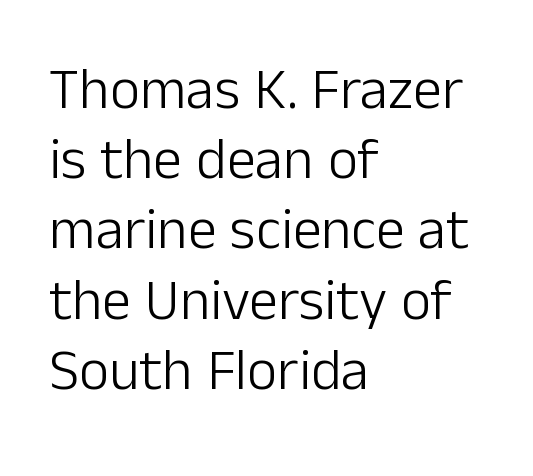
{"serif": "no", "italic": "no", "bold": "no", "weight": "light", "width": "normal", "stroke_contrast": "low", "x_height": "medium", "monospaced": "no", "underline": "no", "align": "left", "line_spacing_ratio": 1.21, "letter_spacing": "normal", "letter_spacing_em": 0.0, "glyph_px": 58}
